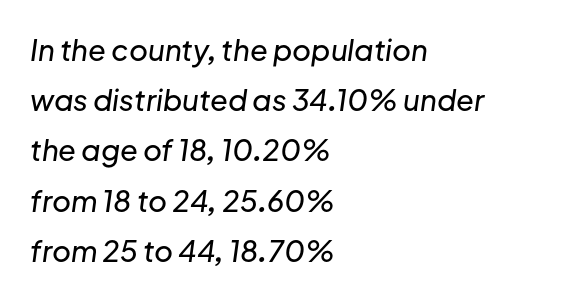
{"italic": "yes", "lean": "right", "slant_degrees": 8, "width": "normal", "stroke_contrast": "low", "x_height": "medium", "monospaced": "no", "underline": "no", "align": "left", "line_spacing_ratio": 1.73, "letter_spacing": "normal", "letter_spacing_em": 0.0, "glyph_px": 29}
